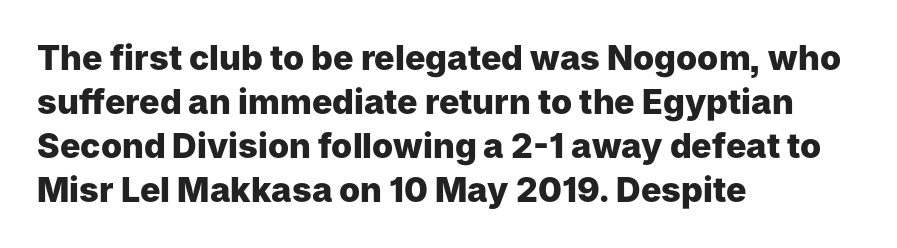
{"serif": "no", "italic": "no", "bold": "yes", "weight": "heavy", "width": "normal", "stroke_contrast": "low", "x_height": "medium", "monospaced": "no", "underline": "no", "align": "left", "line_spacing": "normal", "line_spacing_ratio": 1.29, "letter_spacing": "normal", "letter_spacing_em": 0.0, "glyph_px": 34}
